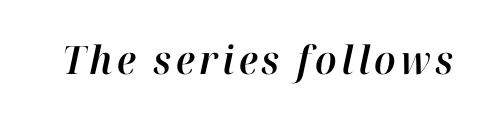
Q: Is the text italic (slanted)? A: Yes, it leans right by about 12 degrees.
Q: Is the text underlined? A: No.
Q: Width (condensed, normal, or wide)? A: Normal.
Q: Stroke contrast? A: High.
Q: x-height? A: Medium.
Q: Monospaced? A: No.
